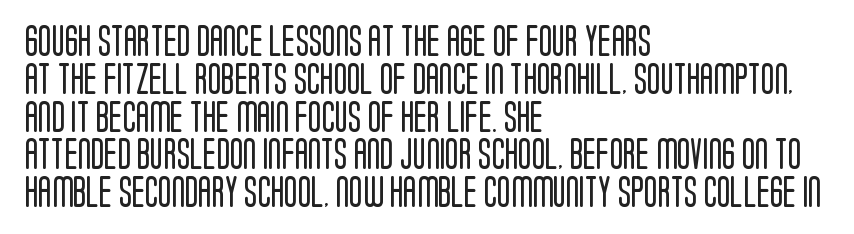
The image shows 31 px regular-weight, condensed sans-serif type, upright; set left-aligned, line spacing 1.22x, normal letter spacing, not underlined; low stroke contrast and a large x-height.
